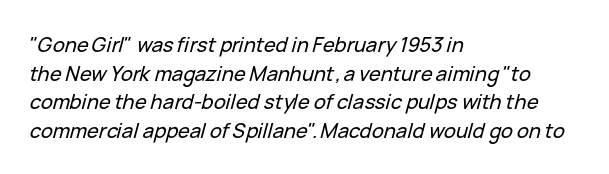
The image shows 20 px text type, italic (leaning right); set left-aligned, normal line spacing (1.43x), normal letter spacing, not underlined.
